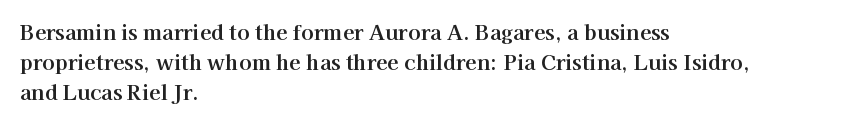
Which margin do the lines hug? The left one — the right edge is uneven. The letters stand upright; this is a roman face. Any mark beneath the type? The region is blank. The space between consecutive lines is moderate. No extra tracking has been applied to these lines.
